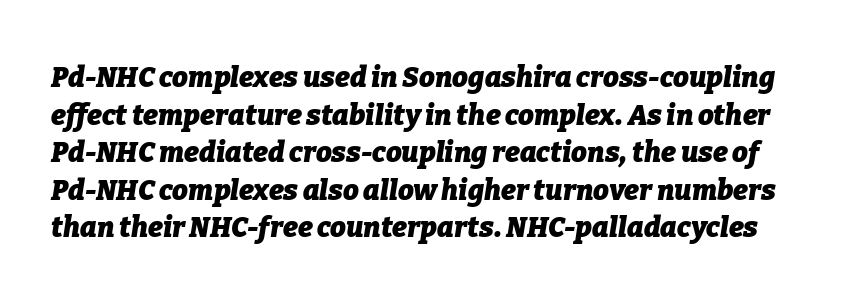
{"italic": "yes", "lean": "right", "slant_degrees": 9, "bold": "yes", "weight": "heavy", "width": "normal", "stroke_contrast": "low", "x_height": "medium", "monospaced": "no", "underline": "no", "line_spacing": "normal", "line_spacing_ratio": 1.34, "letter_spacing": "normal", "letter_spacing_em": 0.0, "glyph_px": 28}
